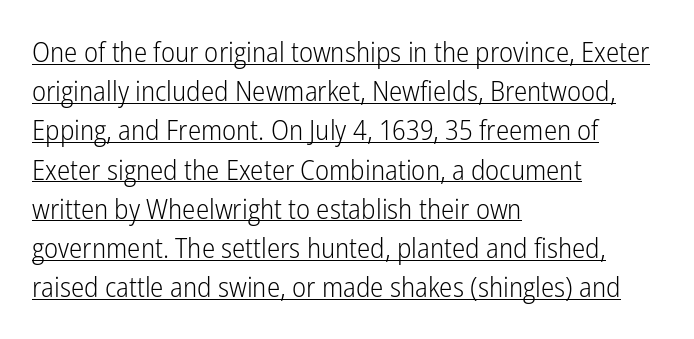
The image shows 28 px light, condensed sans-serif type, upright; set left-aligned, normal line spacing (1.4x), normal letter spacing, underlined; low stroke contrast and a medium x-height.
